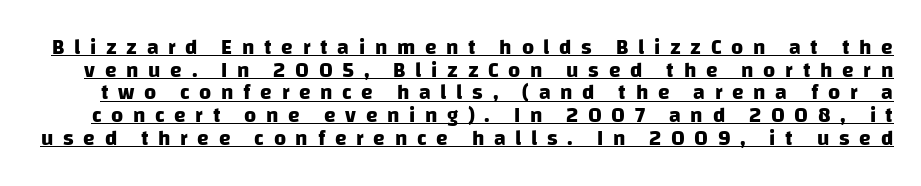
Summary of weight: heavy, a full bold. The space between consecutive lines is stingy. Display-style spreading of the glyphs; the letterfit is very open. The passage shown is underscored from start to finish.
